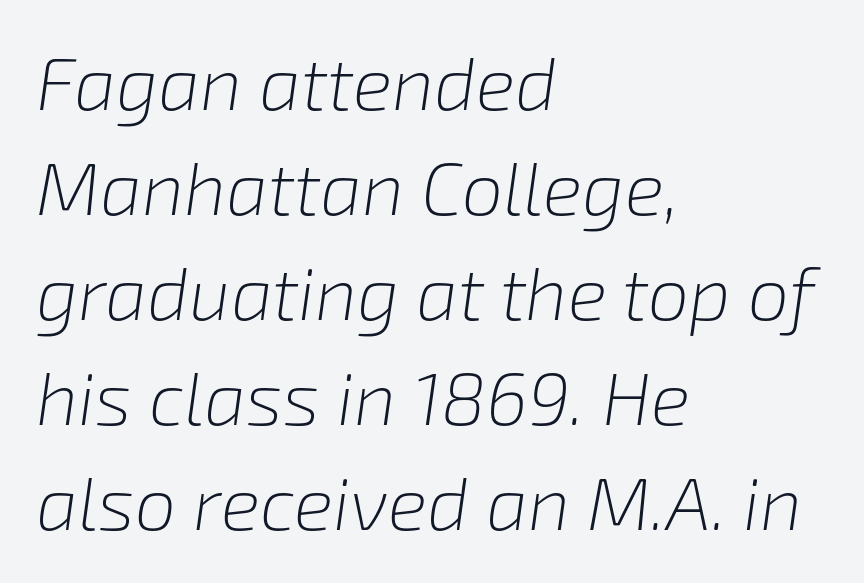
Q: Is the text bold? A: No.
Q: Is the text italic (slanted)? A: Yes, it leans right by about 8 degrees.
Q: Is the text underlined? A: No.
Q: How is the paragraph aligned? A: Left-aligned.
Q: Is the spacing between letters normal or unusually wide? A: Normal.
Q: Is the spacing between lines tight, normal or loose? A: Normal.
Q: Width (condensed, normal, or wide)? A: Normal.
Q: Stroke contrast? A: Low.
Q: x-height? A: Medium.
Q: Monospaced? A: No.
